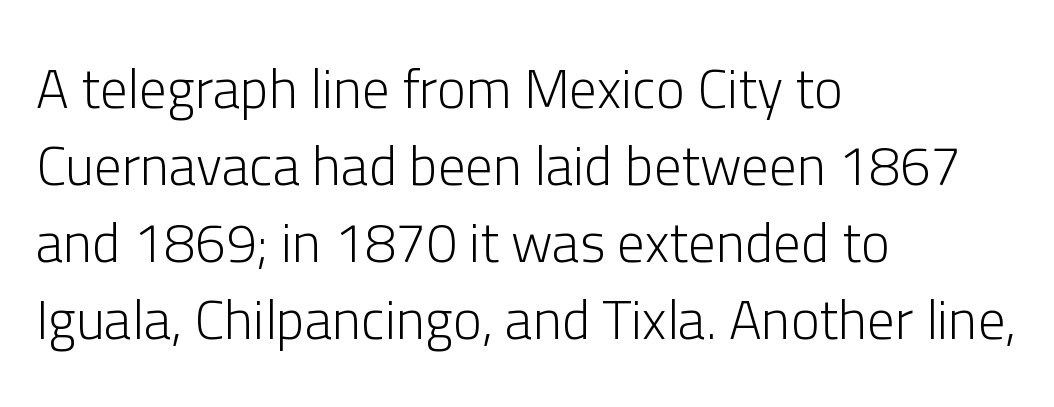
These glyphs show unthickened strokes, regular width or finer. Nothing sits at the stroke ends, so this counts as sans-serif. Honestly, the row spacing looks completely unremarkable. The type sits square on the baseline with zero lean.
